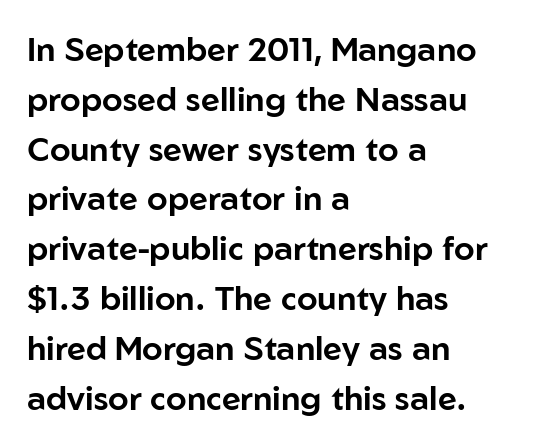
Proportional: the letters do not fall into vertical columns. A typesetter would call this leading conventional body-copy spacing. Underlining? Definitely not there. Designer's note — italics off, roman on. A classic flush-left, rag-right setting is used for this passage. What stands out about the letter spacing? Nothing — it is the standard amount.
